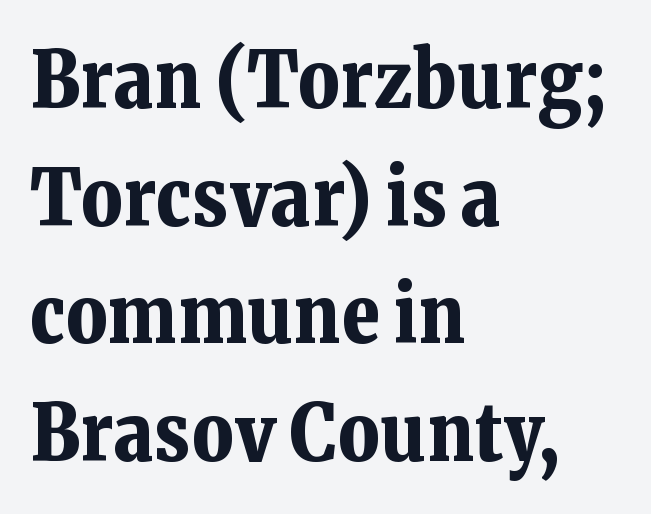
The line-height multiplier appears to be the usual default. Alignment: flush left. The face used here is rendered with its standard letterfit. Plenty of ink on the page — the face is bold. The passage shown is typed in a proportional face where columns would drift.
